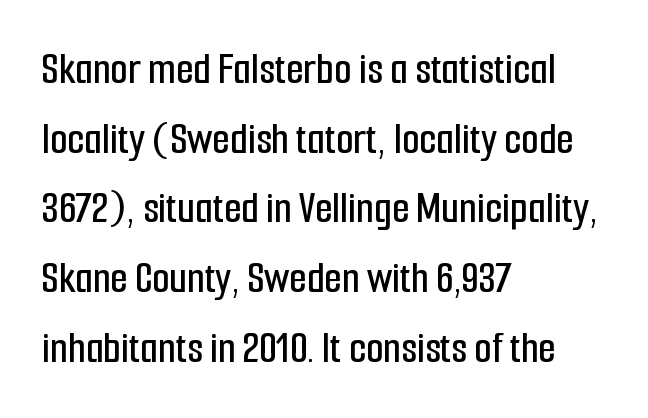
The image shows 45 px condensed sans-serif type, upright; set left-aligned, normal line spacing (1.55x), normal letter spacing, not underlined; low stroke contrast and a medium x-height.
